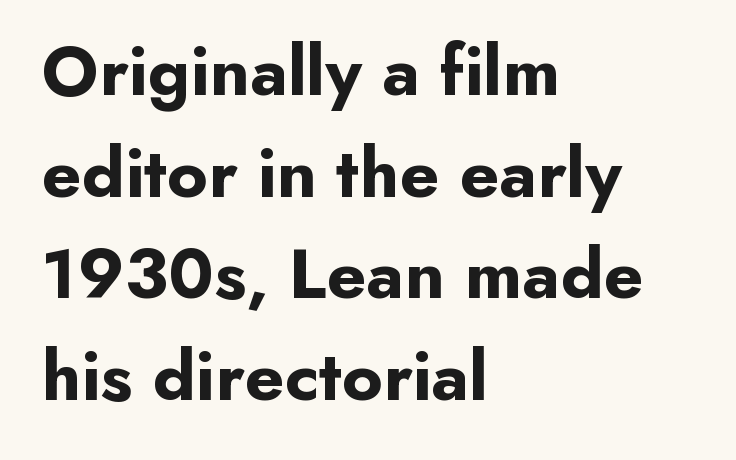
Q: Is the text bold? A: Yes.
Q: Is the text italic (slanted)? A: No, it is upright.
Q: Is the typeface a serif or a sans-serif typeface? A: Sans-serif.
Q: Is the text underlined? A: No.
Q: How is the paragraph aligned? A: Left-aligned.
Q: Is the spacing between letters normal or unusually wide? A: Normal.
Q: Is the spacing between lines tight, normal or loose? A: Normal.
Q: Width (condensed, normal, or wide)? A: Normal.
Q: Stroke contrast? A: Low.
Q: x-height? A: Small.
Q: Monospaced? A: No.
